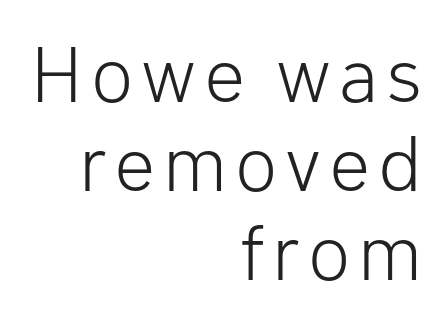
The image shows 78 px light sans-serif type, upright; set right-aligned, tight line spacing (1.14x), not underlined; low stroke contrast and a medium x-height.
